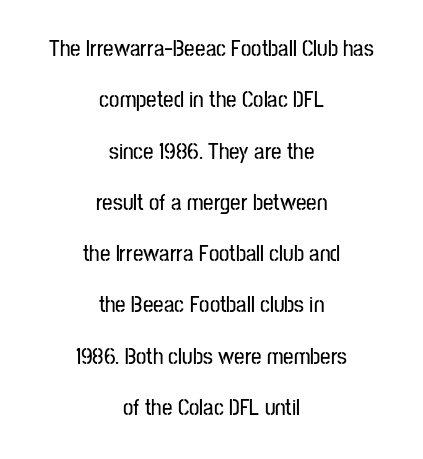
Q: Is the text italic (slanted)? A: No, it is upright.
Q: Is the text underlined? A: No.
Q: How is the paragraph aligned? A: Centered.
Q: Is the spacing between letters normal or unusually wide? A: Normal.
Q: Is the spacing between lines tight, normal or loose? A: Loose.
